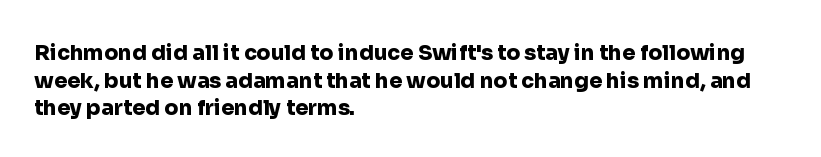
{"italic": "no", "bold": "yes", "underline": "no", "align": "left", "line_spacing": "normal", "line_spacing_ratio": 1.32, "letter_spacing": "normal", "letter_spacing_em": 0.0, "glyph_px": 21}
